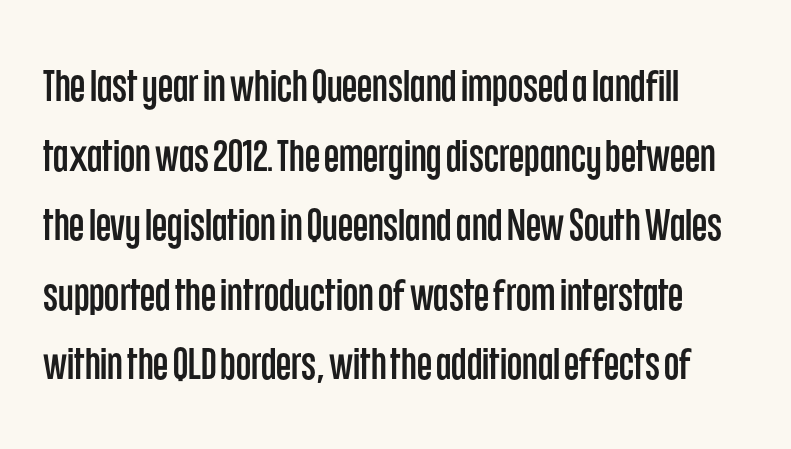
Leading: standard. Anything drawn beneath the words? Only blank space. Posture: upright roman. Is this a fixed-width face? No — the glyphs have proportional, varying widths.
